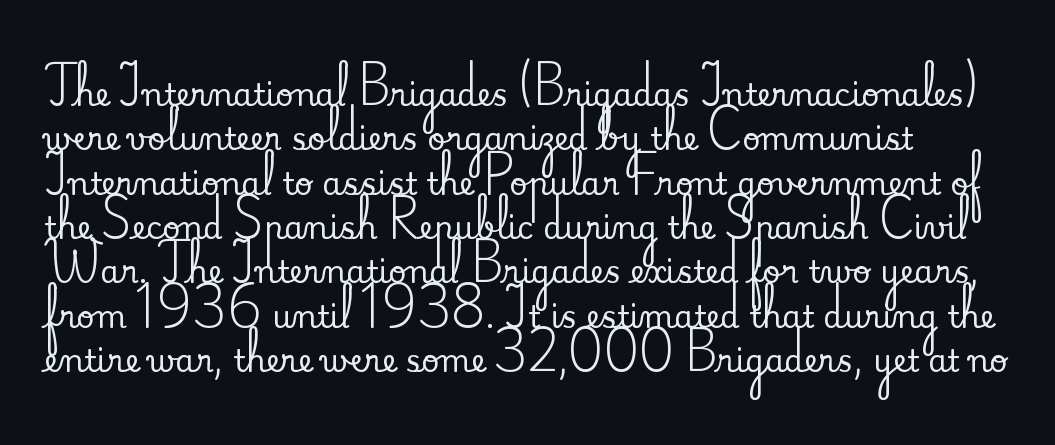
Q: Is the text italic (slanted)? A: No, it is upright.
Q: Is the typeface a serif or a sans-serif typeface? A: Serif.
Q: Is the text underlined? A: No.
Q: How is the paragraph aligned? A: Left-aligned.
Q: Is the spacing between letters normal or unusually wide? A: Normal.
Q: Is the spacing between lines tight, normal or loose? A: Normal.
Q: Width (condensed, normal, or wide)? A: Normal.
Q: Stroke contrast? A: Medium.
Q: x-height? A: Small.
Q: Monospaced? A: No.
